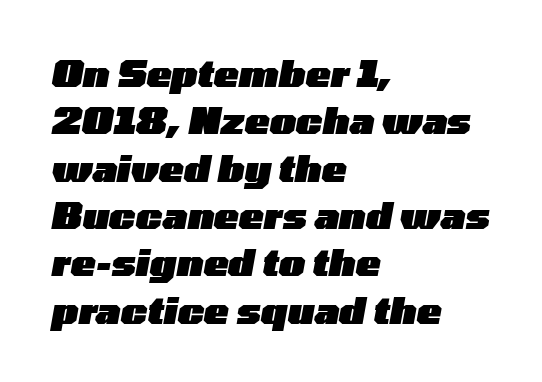
{"italic": "yes", "lean": "right", "slant_degrees": 10, "bold": "yes", "weight": "heavy", "width": "wide", "stroke_contrast": "low", "x_height": "medium", "monospaced": "no", "underline": "no", "align": "left", "line_spacing": "normal", "line_spacing_ratio": 1.28, "letter_spacing": "normal", "letter_spacing_em": 0.0, "glyph_px": 37}
